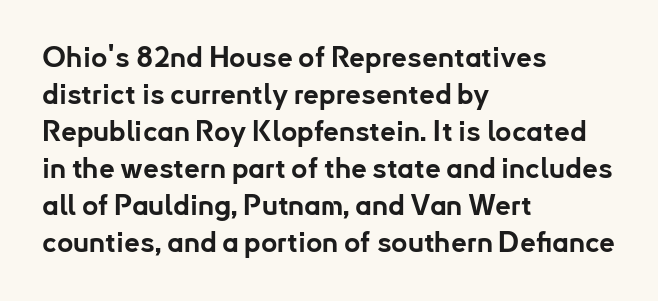
The image shows 28 px bold sans-serif type, upright; set left-aligned, normal line spacing (1.32x), normal letter spacing, not underlined; low stroke contrast and a small x-height.
